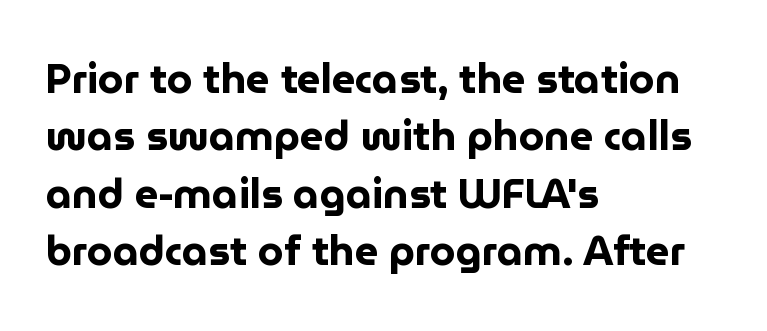
The image shows 41 px bold sans-serif type, upright; set left-aligned, normal line spacing (1.4x), normal letter spacing, not underlined; low stroke contrast and a medium x-height.
